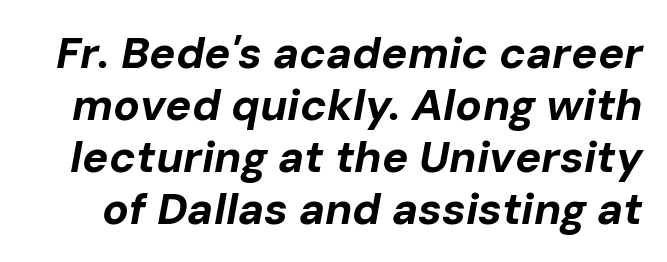
Spacing between characters is what you'd get straight out of the box. An italicized treatment has been applied to the whole sample. You could not count columns in this text — the font is proportionally spaced. Anything drawn beneath the words? Only blank space.
